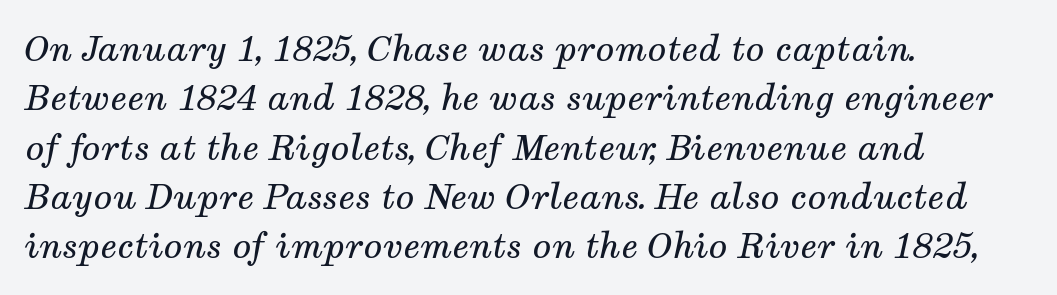
Each letter's strokes conclude with small projecting serifs. Does extra space separate the letters? No, they use regular spacing. Looking at the ascenders, they clearly lean. The block of text has a typical density, with ordinary space between rows. You could not count columns in this text — the font is proportionally spaced. Plain, unruled lines of type.
